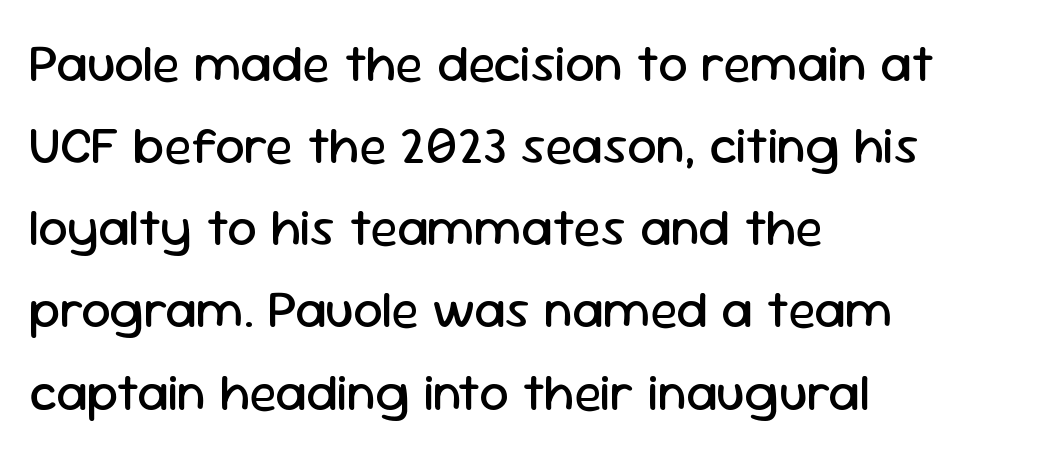
Does the copy run flush right? No — it runs flush left. A typesetter would mark this as roman, not italic. Spacing verdict: proportional, widths tailored to each character. One glance says typical: line gaps are just what's usual.
